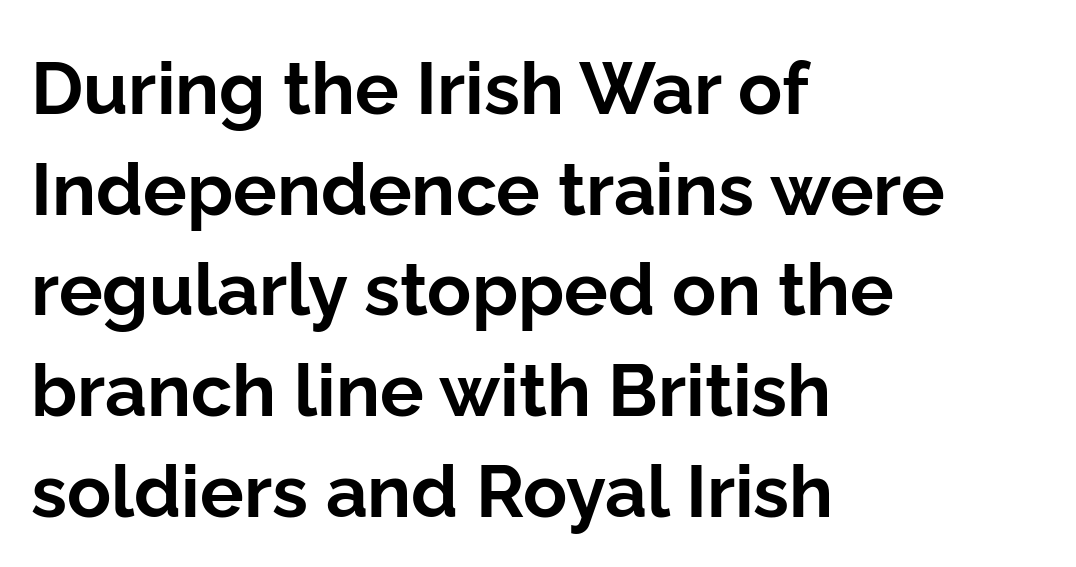
Between one letter and the next there's only the usual sliver of space. Tall strokes in this sample are plumb rather than angled. The characters display no serif detailing; their extremities are plain. Look at the stroke-to-counter ratio: heavy, a bold. Has an underline been added? It has not. Successive baselines arrive at the customary interval.
